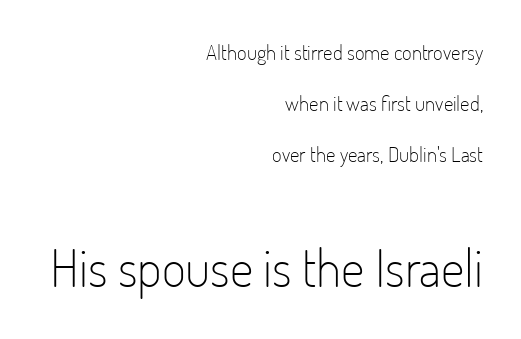
Q: Is the text bold? A: No.
Q: Is the text italic (slanted)? A: No, it is upright.
Q: Is the typeface a serif or a sans-serif typeface? A: Sans-serif.
Q: Is the text underlined? A: No.
Q: How is the paragraph aligned? A: Right-aligned.
Q: Is the spacing between letters normal or unusually wide? A: Normal.
Q: Is the spacing between lines tight, normal or loose? A: Loose.
Q: Which block of text is set in a larger size, the first (top) or the second (bottom)? A: The second (bottom) one.
Q: Width (condensed, normal, or wide)? A: Condensed.
Q: Stroke contrast? A: Low.
Q: x-height? A: Small.
Q: Monospaced? A: No.
